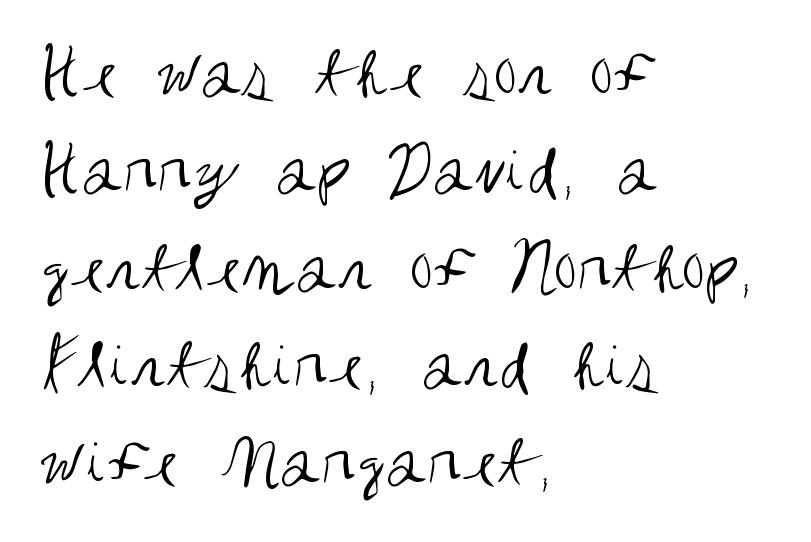
Q: Is the text bold? A: No.
Q: Is the typeface a serif or a sans-serif typeface? A: Sans-serif.
Q: Is the text underlined? A: No.
Q: How is the paragraph aligned? A: Left-aligned.
Q: Is the spacing between letters normal or unusually wide? A: Normal.
Q: Is the spacing between lines tight, normal or loose? A: Normal.
Q: Width (condensed, normal, or wide)? A: Condensed.
Q: Stroke contrast? A: Medium.
Q: x-height? A: Large.
Q: Monospaced? A: No.
